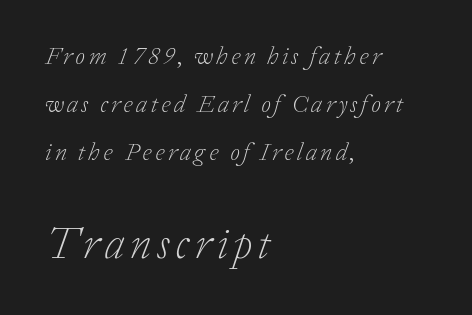
{"serif": "yes", "italic": "yes", "lean": "right", "slant_degrees": 20, "bold": "no", "weight": "light", "width": "normal", "stroke_contrast": "low", "x_height": "medium", "monospaced": "no", "underline": "no", "align": "left", "line_spacing": "loose", "line_spacing_ratio": 1.92, "larger_block": "second", "size_ratio": 1.76, "glyph_px": 44}
